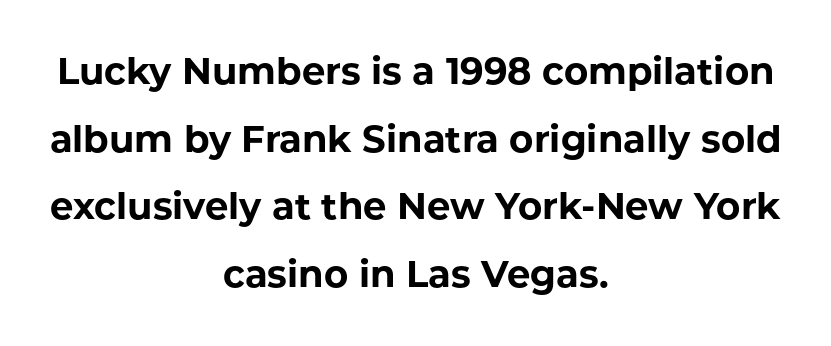
The image shows 37 px bold sans-serif type, upright; set centered, line spacing 1.83x, normal letter spacing, not underlined; low stroke contrast and a medium x-height.
